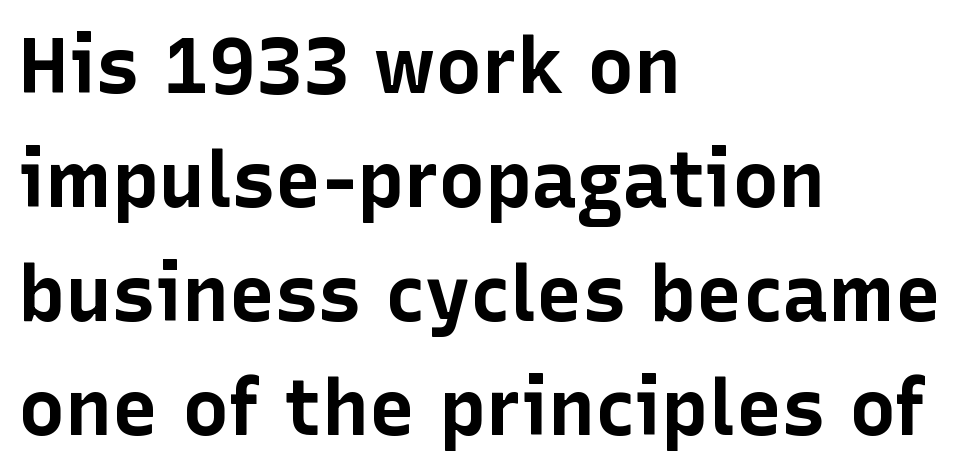
The image shows 78 px bold sans-serif type, upright; set left-aligned, normal line spacing (1.46x), normal letter spacing, not underlined; low stroke contrast and a medium x-height.
